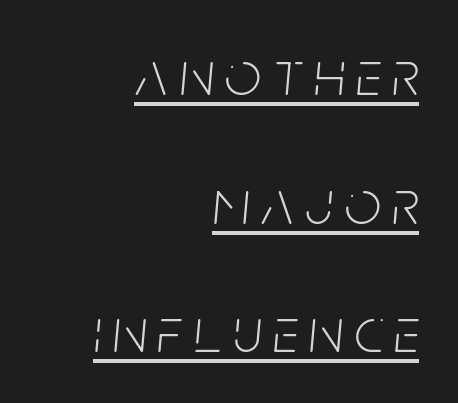
A great deal of white space separates one row of letters from the next. Each stroke keeps to a modest, everyday thickness or less. Looks like regular typesetting: each glyph gets only the width it needs. Italic? Definitely — the glyphs are oblique. These lines are set flush right with a ragged left edge.
